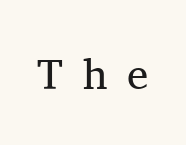
Q: Is the text bold? A: No.
Q: Is the text italic (slanted)? A: No, it is upright.
Q: Is the typeface a serif or a sans-serif typeface? A: Serif.
Q: Is the text underlined? A: No.
Q: Is the spacing between letters normal or unusually wide? A: Unusually wide.
Q: Width (condensed, normal, or wide)? A: Normal.
Q: Stroke contrast? A: Medium.
Q: x-height? A: Medium.
Q: Monospaced? A: No.
